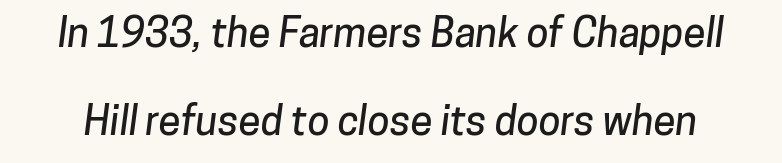
{"serif": "no", "width": "normal", "stroke_contrast": "low", "x_height": "medium", "monospaced": "no", "underline": "no", "line_spacing": "loose", "line_spacing_ratio": 2.21, "letter_spacing": "normal", "letter_spacing_em": 0.0, "glyph_px": 40}
